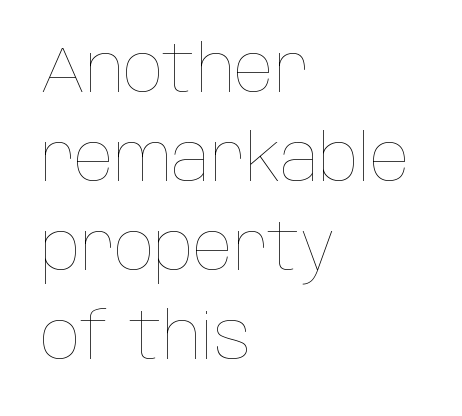
Q: Is the text bold? A: No.
Q: Is the text italic (slanted)? A: No, it is upright.
Q: Is the text underlined? A: No.
Q: How is the paragraph aligned? A: Left-aligned.
Q: Is the spacing between letters normal or unusually wide? A: Normal.
Q: Is the spacing between lines tight, normal or loose? A: Normal.
Q: Width (condensed, normal, or wide)? A: Condensed.
Q: Stroke contrast? A: Low.
Q: x-height? A: Large.
Q: Monospaced? A: No.
